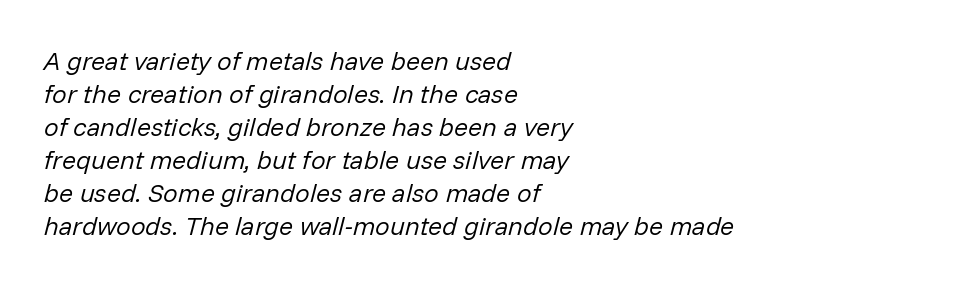
{"italic": "yes", "lean": "right", "slant_degrees": 14, "bold": "no", "underline": "no", "align": "left", "line_spacing": "normal", "line_spacing_ratio": 1.27, "letter_spacing": "normal", "letter_spacing_em": 0.0, "glyph_px": 26}
